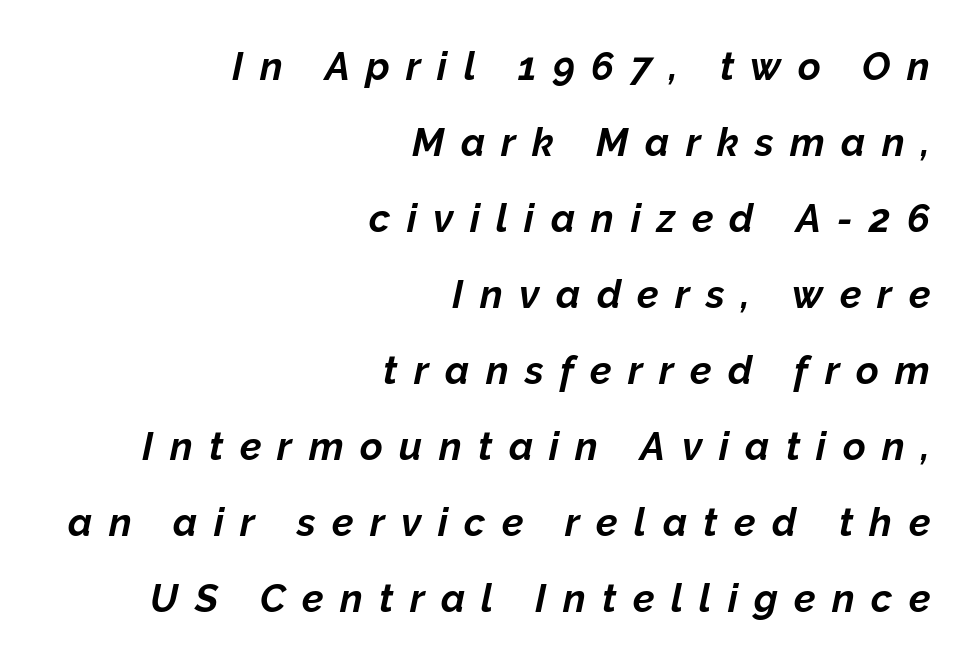
Horizontally, the lines are justified to the trailing edge only. Posture: slanted. In terms of leading, this rendering errs on the spacious side. Anything drawn beneath the words? Only blank space. Typesetter's note: full bold, strokes at maximum text heaviness. A typesetter would call this heavily tracked-out type.
